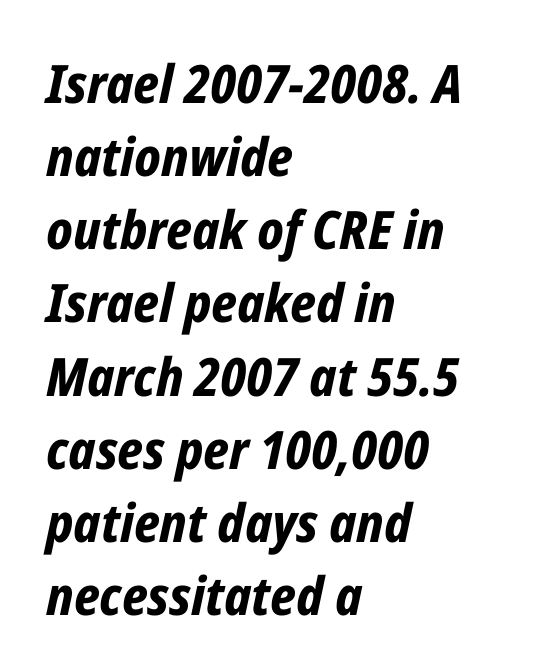
Quick note: interline space is typical. The rag falls on the right side of this text block. Every letter is thick-stroked: bold, no question. The rendering uses natural spacing where letterforms have individual widths. The face used here is rendered with its standard letterfit.
